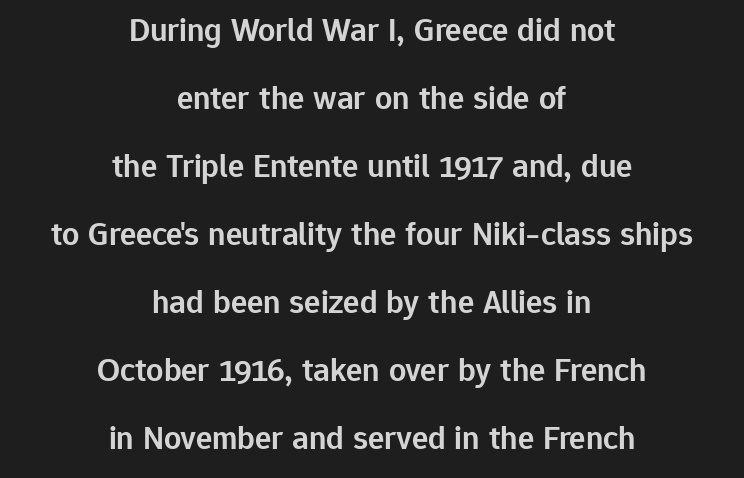
The image shows 34 px semibold sans-serif type, upright; set centered, loose line spacing (2.0x), normal letter spacing, not underlined; low stroke contrast and a medium x-height.
